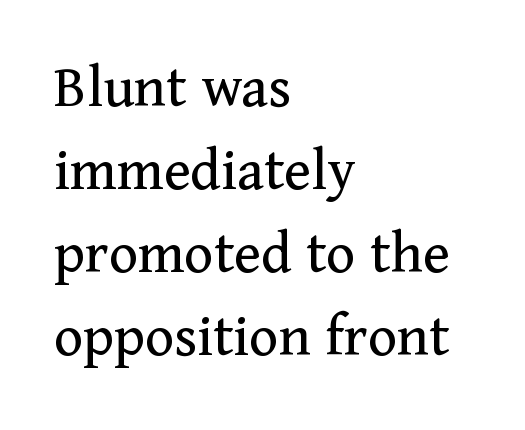
The image shows 62 px regular-weight serif type, upright; set left-aligned, normal line spacing (1.34x), normal letter spacing, not underlined; medium stroke contrast and a medium x-height.
